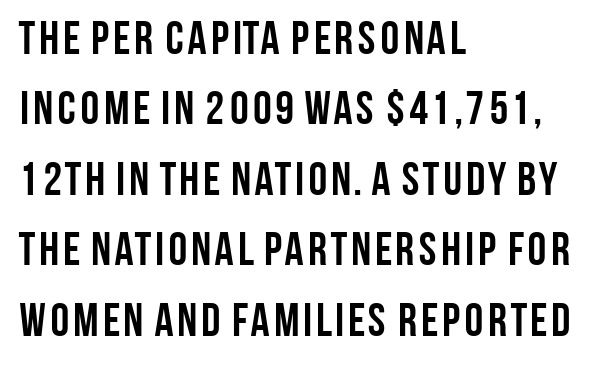
{"serif": "no", "italic": "no", "bold": "yes", "weight": "semibold", "width": "condensed", "stroke_contrast": "low", "x_height": "large", "monospaced": "no", "underline": "no", "align": "left", "line_spacing": "normal", "line_spacing_ratio": 1.5, "letter_spacing": "normal", "letter_spacing_em": 0.0, "glyph_px": 47}
